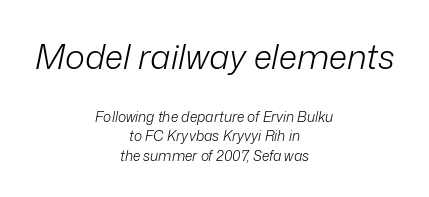
Glyph-to-glyph distance matches everyday printed text. Compared with a typical body face, this is equally light or lighter still. Line starts and ends both wander, symmetrically. Caption: upper text group enlarged, lower text group reduced. Normally led — the rows are evenly, conventionally spaced.
